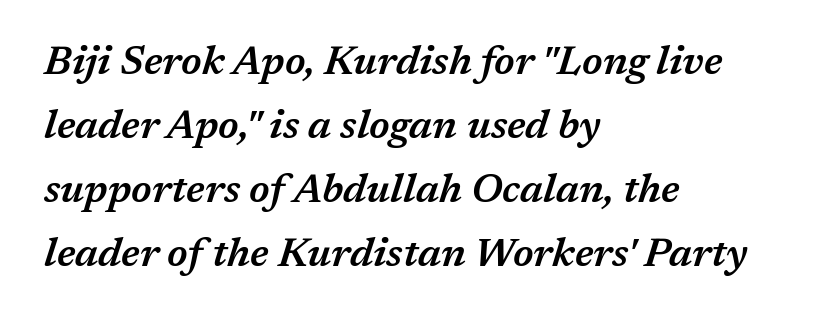
Q: Is the text bold? A: Semi-bold.
Q: Is the text italic (slanted)? A: Yes, it leans right by about 17 degrees.
Q: Is the text underlined? A: No.
Q: How is the paragraph aligned? A: Left-aligned.
Q: Is the spacing between letters normal or unusually wide? A: Normal.
Q: Is the spacing between lines tight, normal or loose? A: Normal.
Q: Width (condensed, normal, or wide)? A: Normal.
Q: Stroke contrast? A: Medium.
Q: x-height? A: Medium.
Q: Monospaced? A: No.
